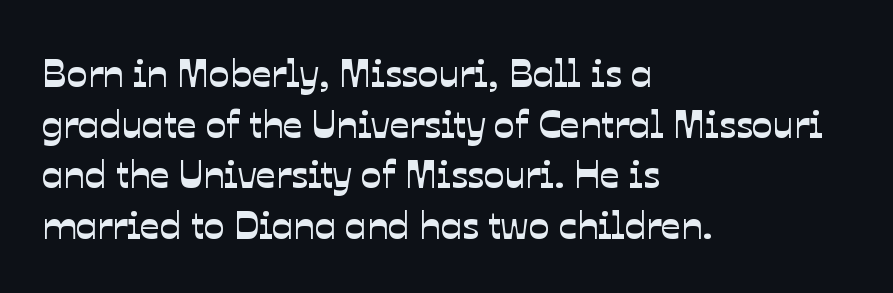
Q: Is the typeface a serif or a sans-serif typeface? A: Sans-serif.
Q: Is the text underlined? A: No.
Q: How is the paragraph aligned? A: Left-aligned.
Q: Is the spacing between letters normal or unusually wide? A: Normal.
Q: Is the spacing between lines tight, normal or loose? A: Normal.
Q: Width (condensed, normal, or wide)? A: Normal.
Q: Stroke contrast? A: Low.
Q: x-height? A: Medium.
Q: Monospaced? A: No.
